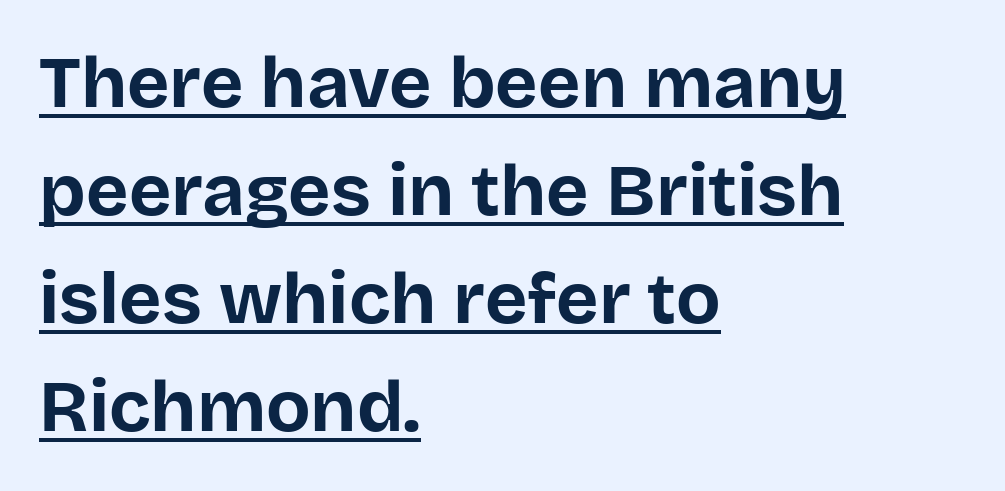
Is there much room between lines? A standard amount, neither cramped nor airy. This sample uses an upright cut, with every glyph sitting square on the baseline. Alignment: flush left. Does the type have serifs? No, each stem ends abruptly.
